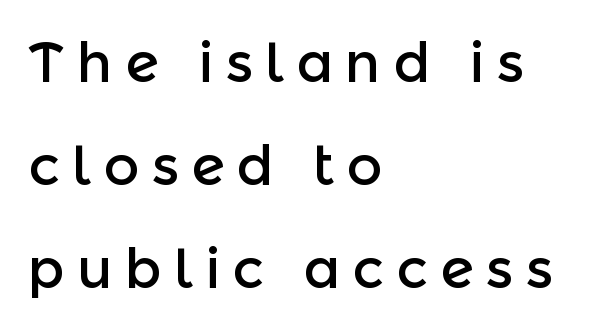
The image shows 55 px sans-serif type, upright; set left-aligned, line spacing 1.87x, unusually wide letter spacing (+0.22 em), not underlined; a medium x-height.
